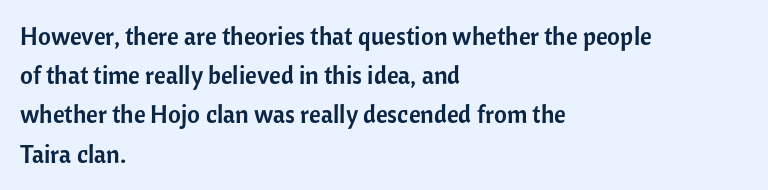
The image shows 25 px text type, upright; set left-aligned, normal line spacing (1.57x), normal letter spacing, not underlined.
